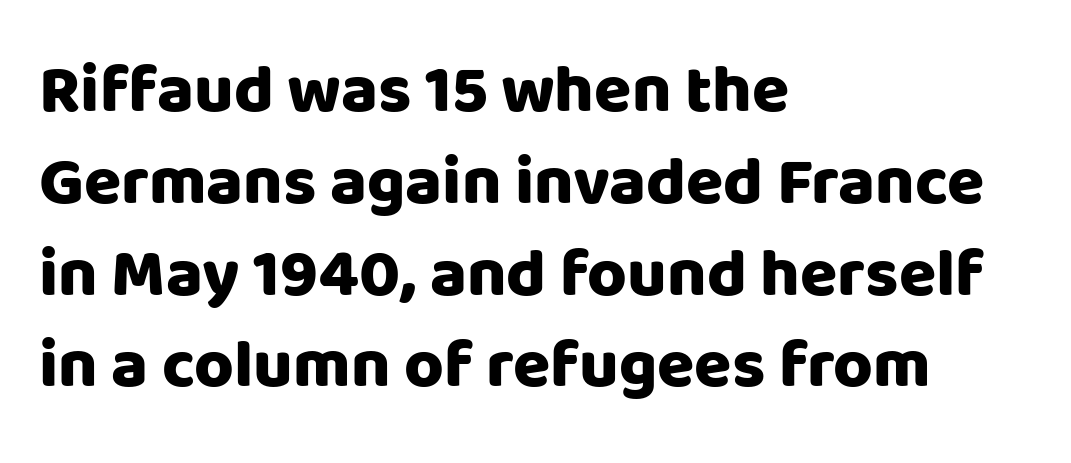
The image shows 68 px heavy sans-serif type, upright; set left-aligned, normal line spacing (1.35x), normal letter spacing, not underlined; low stroke contrast and a large x-height.
